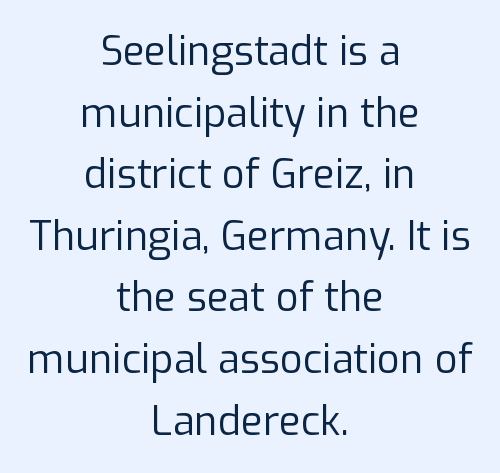
{"serif": "no", "italic": "no", "bold": "no", "weight": "regular", "width": "normal", "stroke_contrast": "low", "x_height": "medium", "monospaced": "no", "underline": "no", "align": "center", "line_spacing": "normal", "line_spacing_ratio": 1.54, "letter_spacing": "normal", "letter_spacing_em": 0.0, "glyph_px": 40}
